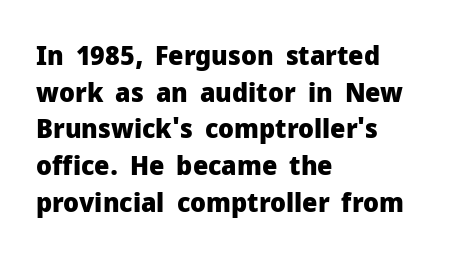
The image shows 27 px bold type, upright; set left-aligned, normal line spacing (1.36x), normal letter spacing, not underlined.
